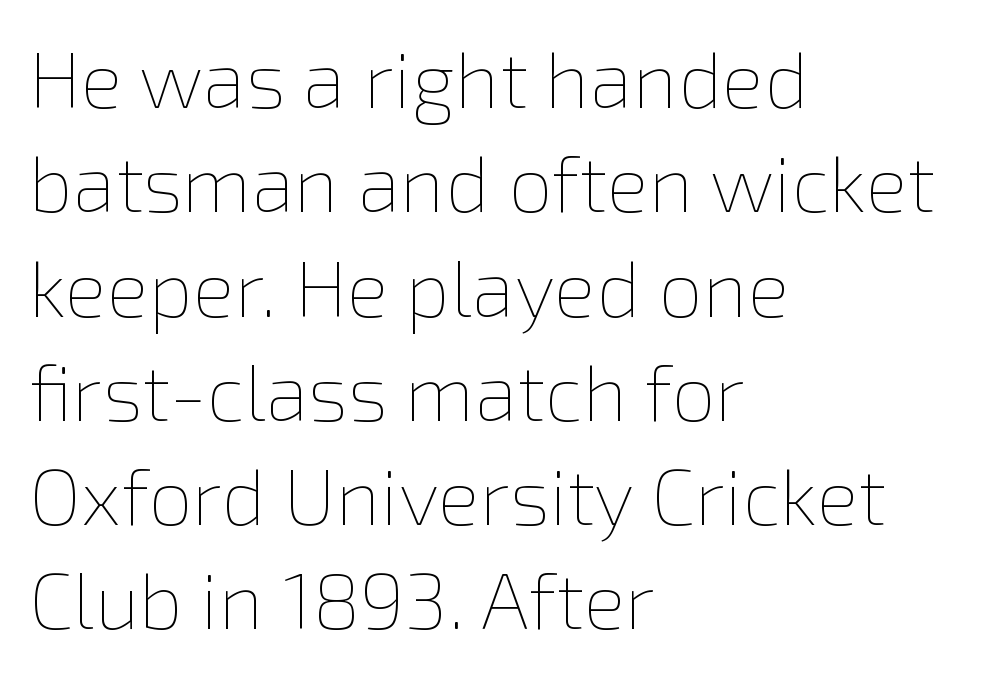
Only glyphs here, with clear space below each row. Typeset ragged right — the left edge is the straight one. The typeface has the unassuming heft of standard copy or less. You can tell it's not italic because the verticals are truly vertical. Here the designer chose a conventional face with non-uniform glyph widths.
